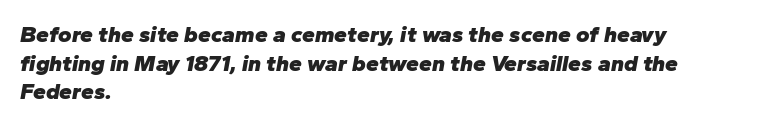
Q: Is the text bold? A: Yes.
Q: Is the text italic (slanted)? A: Yes, it leans right by about 10 degrees.
Q: Is the text underlined? A: No.
Q: How is the paragraph aligned? A: Left-aligned.
Q: Is the spacing between letters normal or unusually wide? A: Normal.
